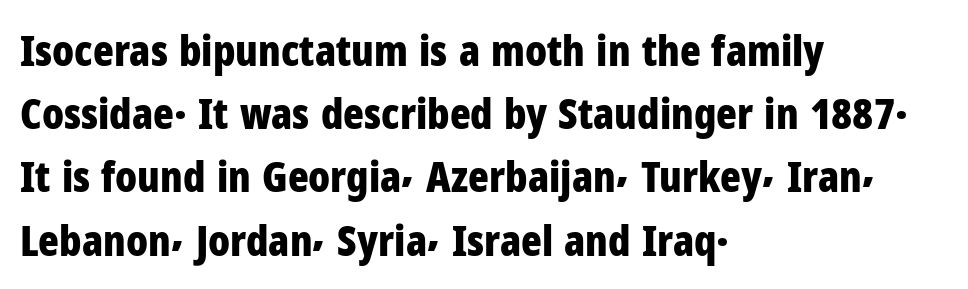
The image shows 43 px bold, condensed sans-serif type, upright; set left-aligned, normal line spacing (1.47x), normal letter spacing, not underlined; low stroke contrast and a medium x-height.
